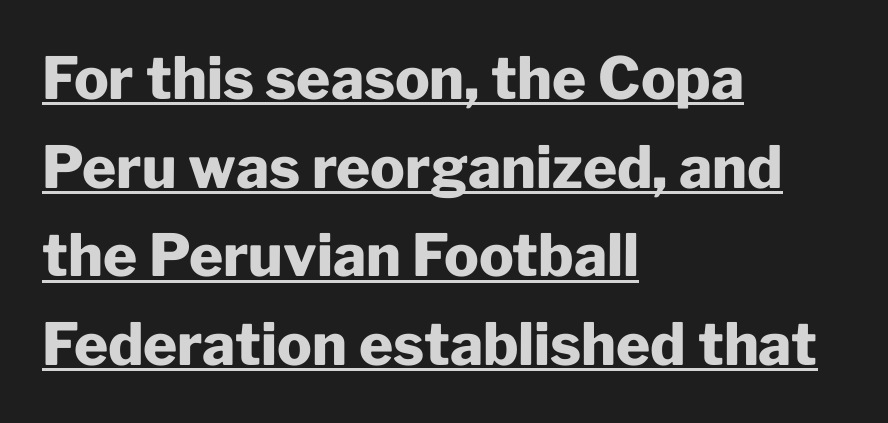
{"serif": "no", "italic": "no", "bold": "yes", "weight": "heavy", "width": "normal", "stroke_contrast": "low", "x_height": "medium", "monospaced": "no", "underline": "yes", "align": "left", "line_spacing": "normal", "line_spacing_ratio": 1.53, "letter_spacing": "normal", "letter_spacing_em": 0.0, "glyph_px": 58}
